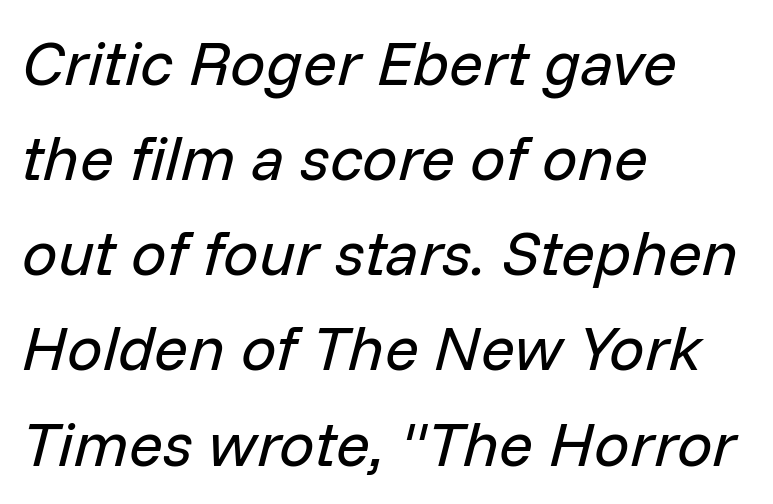
Q: Is the text bold? A: No.
Q: Is the text italic (slanted)? A: Yes, it leans right by about 14 degrees.
Q: Is the text underlined? A: No.
Q: How is the paragraph aligned? A: Left-aligned.
Q: Is the spacing between letters normal or unusually wide? A: Normal.
Q: Is the spacing between lines tight, normal or loose? A: Normal.
Q: Width (condensed, normal, or wide)? A: Normal.
Q: Stroke contrast? A: Low.
Q: x-height? A: Medium.
Q: Monospaced? A: No.
